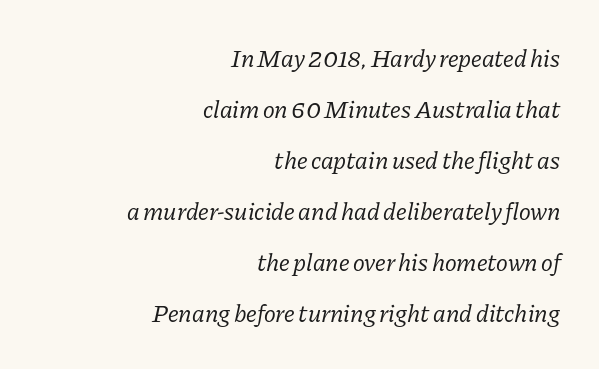
The area under the type is left untouched. Honestly, the letter spacing is just normal — you wouldn't notice it. Widely set lines give the paragraph a tall, airy silhouette. Heaviness? Minimal to ordinary, like unemphasized prose.
